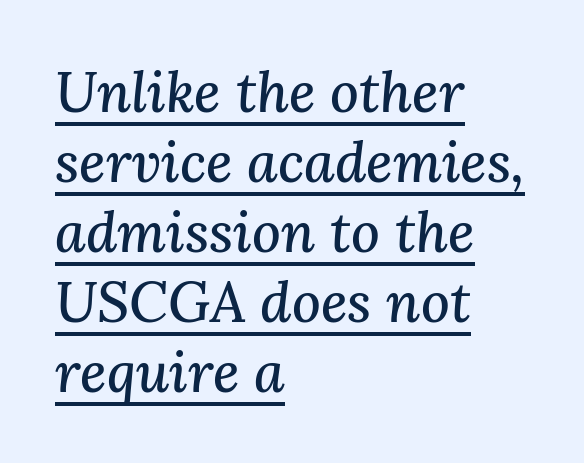
What's the leading like? Ordinary, nothing unusual. This rendering features underlined lettering. Reading down the block, your eye returns to a fixed left position each line. Inter-character spacing is left at the font's built-in metrics. Italic: yes, the glyphs are oblique.
